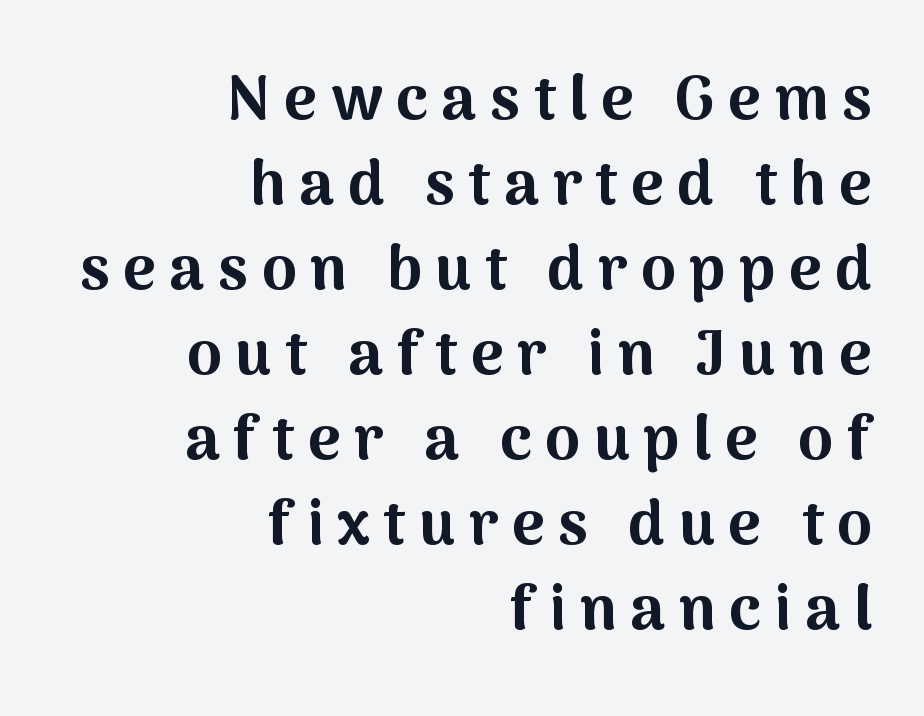
{"serif": "no", "italic": "no", "bold": "yes", "weight": "bold", "width": "normal", "stroke_contrast": "medium", "x_height": "medium", "monospaced": "no", "underline": "no", "align": "right", "line_spacing": "normal", "line_spacing_ratio": 1.37, "letter_spacing": "wide", "letter_spacing_em": 0.22, "glyph_px": 62}
